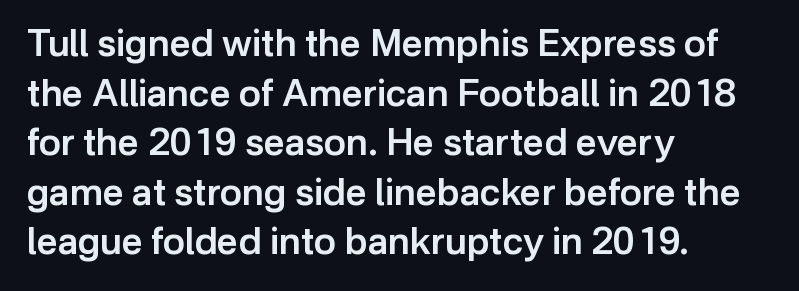
Q: Is the text bold? A: Semi-bold.
Q: Is the text italic (slanted)? A: No, it is upright.
Q: Is the typeface a serif or a sans-serif typeface? A: Sans-serif.
Q: Is the text underlined? A: No.
Q: How is the paragraph aligned? A: Left-aligned.
Q: Is the spacing between letters normal or unusually wide? A: Normal.
Q: Is the spacing between lines tight, normal or loose? A: Normal.
Q: Width (condensed, normal, or wide)? A: Normal.
Q: Stroke contrast? A: Low.
Q: x-height? A: Medium.
Q: Monospaced? A: No.
